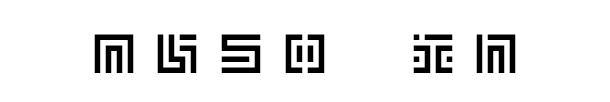
Compared with typical body copy, the letter spacing here is much looser. Lines of text with bare space underneath. Visually the block forms a symmetrical silhouette, jagged on both flanks. Ascenders rise straight up at ninety degrees.
